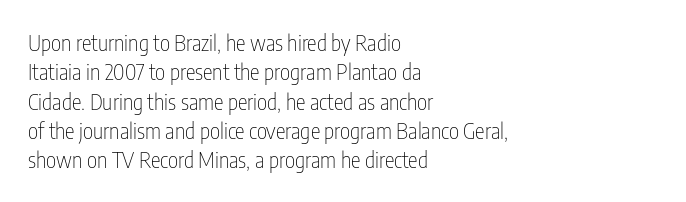
{"italic": "no", "bold": "no", "underline": "no", "align": "left", "line_spacing": "normal", "line_spacing_ratio": 1.33, "letter_spacing": "normal", "letter_spacing_em": 0.0, "glyph_px": 22}
